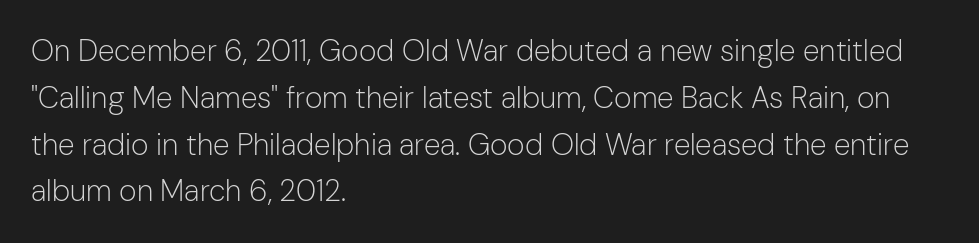
The image shows 30 px light sans-serif type, upright; set left-aligned, normal line spacing (1.56x), normal letter spacing, not underlined; low stroke contrast and a medium x-height.
